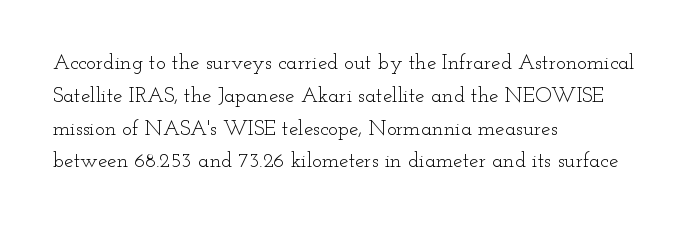
{"italic": "no", "bold": "no", "underline": "no", "align": "left", "line_spacing": "normal", "line_spacing_ratio": 1.56, "letter_spacing": "normal", "letter_spacing_em": 0.0, "glyph_px": 21}
